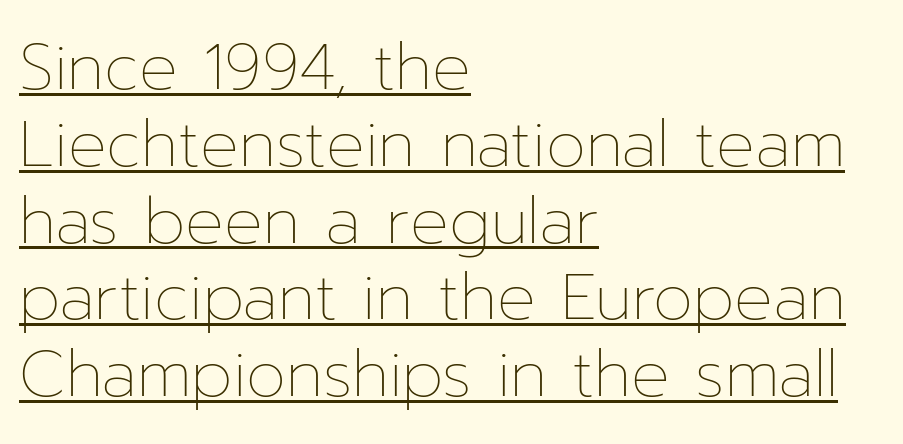
{"italic": "no", "bold": "no", "weight": "thin", "width": "normal", "stroke_contrast": "low", "x_height": "medium", "monospaced": "no", "underline": "yes", "align": "left", "line_spacing_ratio": 1.2, "letter_spacing": "normal", "letter_spacing_em": 0.0, "glyph_px": 64}
